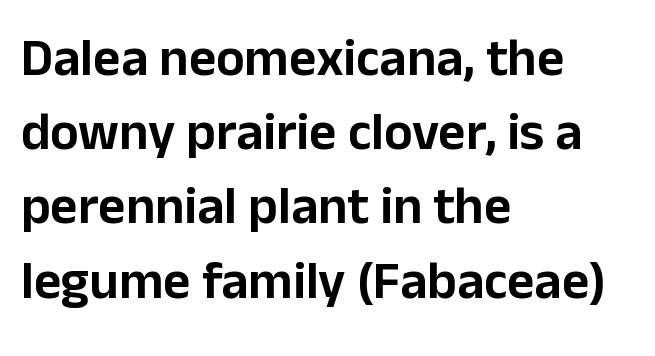
Q: Is the text italic (slanted)? A: No, it is upright.
Q: Is the typeface a serif or a sans-serif typeface? A: Sans-serif.
Q: Is the text underlined? A: No.
Q: How is the paragraph aligned? A: Left-aligned.
Q: Is the spacing between letters normal or unusually wide? A: Normal.
Q: Is the spacing between lines tight, normal or loose? A: Normal.
Q: Width (condensed, normal, or wide)? A: Normal.
Q: Stroke contrast? A: Low.
Q: x-height? A: Medium.
Q: Monospaced? A: No.
